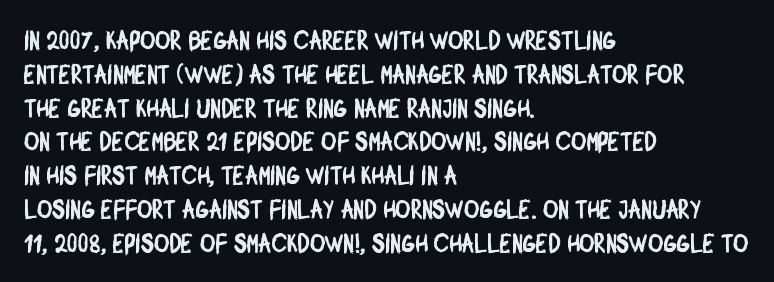
The image shows 26 px text type; set left-aligned, normal line spacing (1.3x), normal letter spacing, not underlined.
